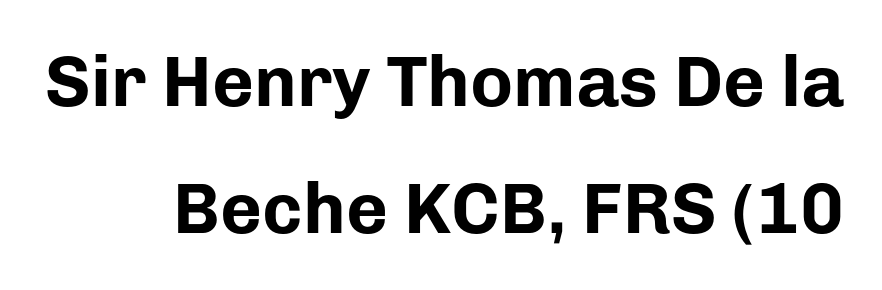
Q: Is the text bold? A: Yes.
Q: Is the text italic (slanted)? A: No, it is upright.
Q: Is the typeface a serif or a sans-serif typeface? A: Sans-serif.
Q: Is the text underlined? A: No.
Q: Is the spacing between letters normal or unusually wide? A: Normal.
Q: Width (condensed, normal, or wide)? A: Normal.
Q: Stroke contrast? A: Low.
Q: x-height? A: Medium.
Q: Monospaced? A: No.
